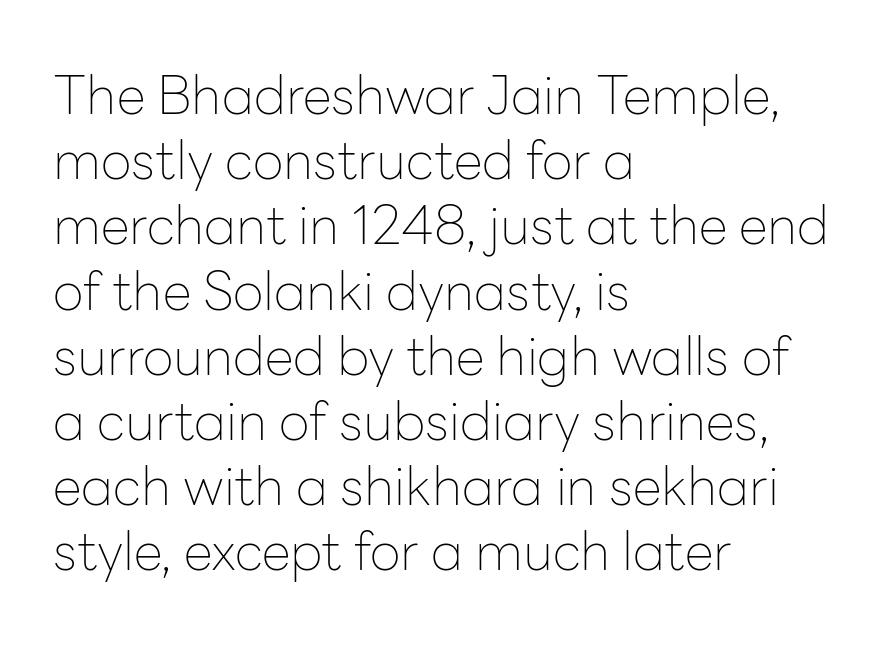
I'd call this a sans setting — the letters go barefoot. Unbolded letterforms with no extra heft. Letters rest on an invisible, unmarked baseline. All the whitespace from short lines collects on the right. You could not count columns in this text — the font is proportionally spaced.
